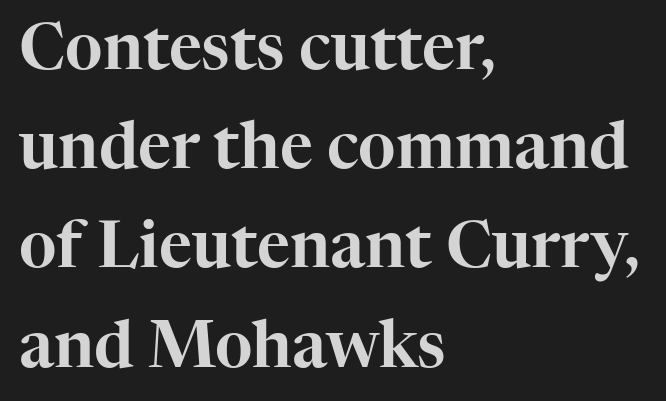
{"serif": "yes", "italic": "no", "width": "normal", "stroke_contrast": "high", "x_height": "medium", "monospaced": "no", "underline": "no", "align": "left", "line_spacing": "normal", "line_spacing_ratio": 1.55, "letter_spacing": "normal", "letter_spacing_em": 0.0, "glyph_px": 64}
